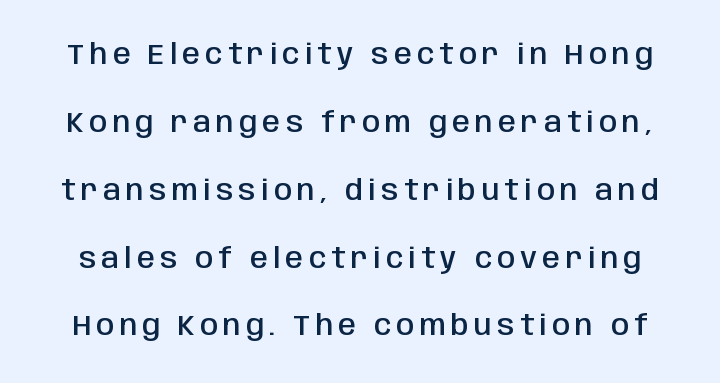
The image shows 29 px semibold, condensed sans-serif type, upright; set loose line spacing (2.34x), not underlined; low stroke contrast and a large x-height.
